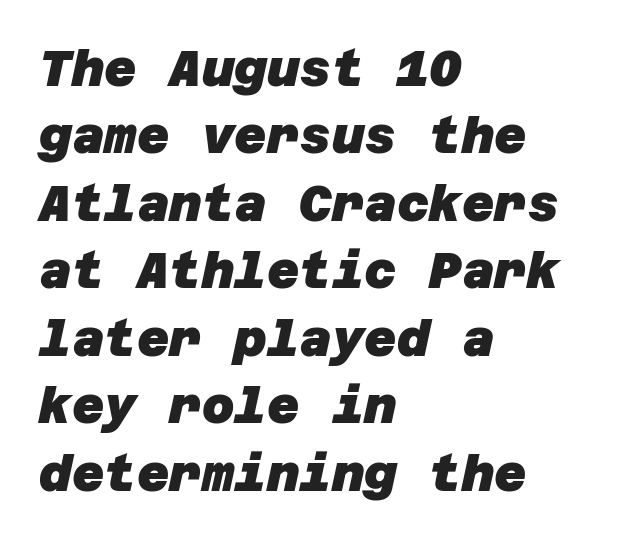
The image shows 50 px heavy sans-serif type; set left-aligned, normal line spacing (1.35x), normal letter spacing, not underlined; low stroke contrast and a large x-height.
